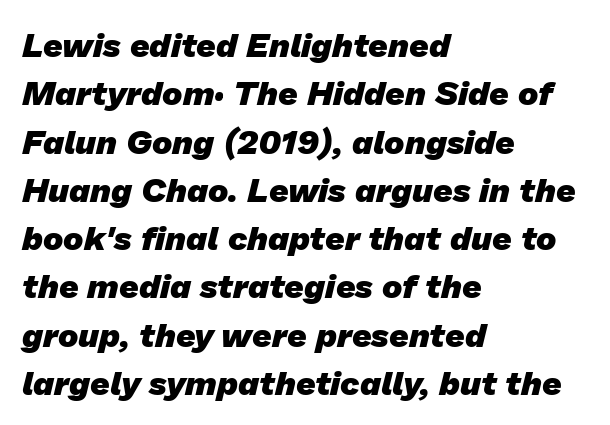
{"serif": "no", "bold": "yes", "weight": "heavy", "width": "normal", "stroke_contrast": "low", "x_height": "medium", "monospaced": "no", "underline": "no", "align": "left", "line_spacing": "normal", "line_spacing_ratio": 1.42, "letter_spacing": "normal", "letter_spacing_em": 0.0, "glyph_px": 34}
